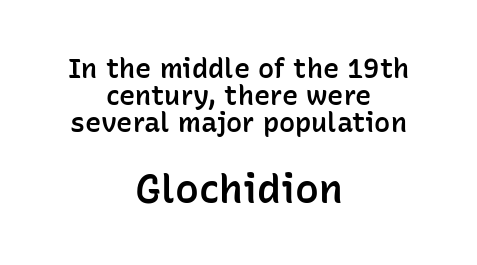
Q: Is the text bold? A: Semi-bold.
Q: Is the text italic (slanted)? A: No, it is upright.
Q: Is the typeface a serif or a sans-serif typeface? A: Sans-serif.
Q: Is the text underlined? A: No.
Q: How is the paragraph aligned? A: Centered.
Q: Is the spacing between letters normal or unusually wide? A: Normal.
Q: Is the spacing between lines tight, normal or loose? A: Tight.
Q: Which block of text is set in a larger size, the first (top) or the second (bottom)? A: The second (bottom) one.
Q: Width (condensed, normal, or wide)? A: Normal.
Q: Stroke contrast? A: Low.
Q: x-height? A: Medium.
Q: Monospaced? A: No.
